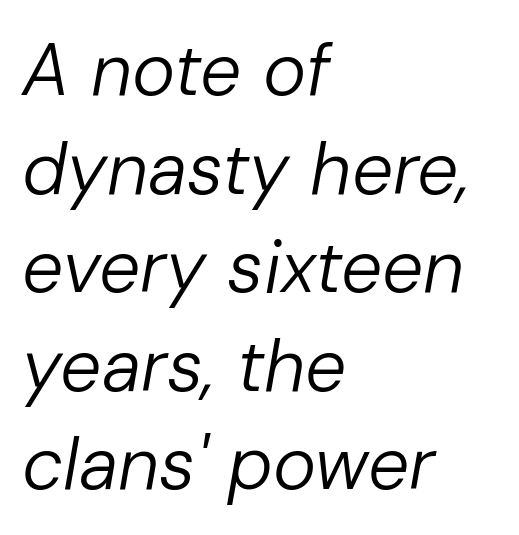
The image shows 73 px regular-weight type, italic (leaning right); set left-aligned, normal line spacing (1.35x), normal letter spacing, not underlined; low stroke contrast and a medium x-height.
